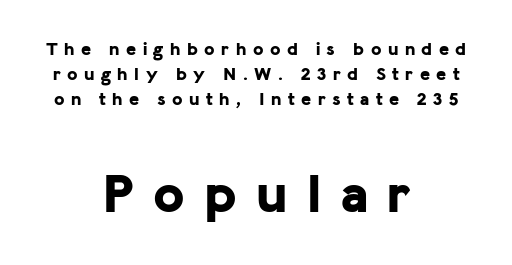
The image shows 57 px bold sans-serif type, upright; set centered, normal line spacing (1.32x), unusually wide letter spacing (+0.34 em), not underlined; the second (bottom) block is 3.0x larger; low stroke contrast and a medium x-height.
